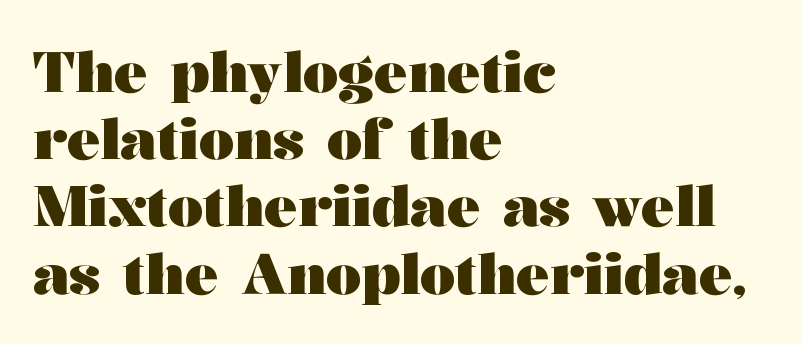
Think of a printed novel: that variable character pitch is what you see here. Teacher's note: observe the even left margin — that is flush-left alignment. The gaps between neighbouring characters are ordinary and unremarkable. Its strokes are broad and dark, the hallmark of bold type.
